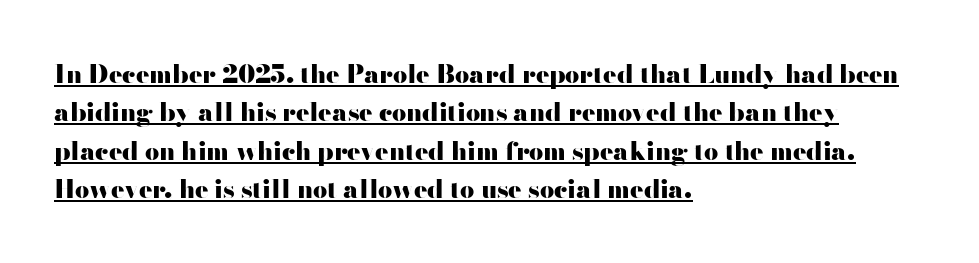
Q: Is the text bold? A: Yes.
Q: Is the text italic (slanted)? A: No, it is upright.
Q: Is the text underlined? A: Yes.
Q: How is the paragraph aligned? A: Left-aligned.
Q: Is the spacing between letters normal or unusually wide? A: Normal.
Q: Is the spacing between lines tight, normal or loose? A: Normal.
